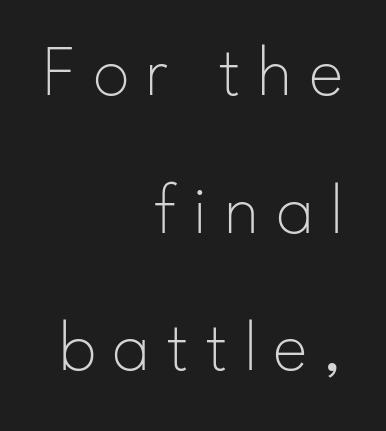
Q: Is the text bold? A: No.
Q: Is the text italic (slanted)? A: No, it is upright.
Q: Is the typeface a serif or a sans-serif typeface? A: Sans-serif.
Q: Is the text underlined? A: No.
Q: How is the paragraph aligned? A: Right-aligned.
Q: Is the spacing between letters normal or unusually wide? A: Unusually wide.
Q: Width (condensed, normal, or wide)? A: Normal.
Q: Stroke contrast? A: Low.
Q: x-height? A: Small.
Q: Monospaced? A: No.
